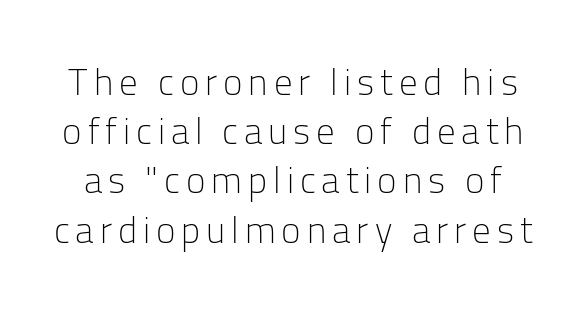
The image shows 37 px light sans-serif type, upright; set normal line spacing (1.33x), not underlined; low stroke contrast and a medium x-height.
